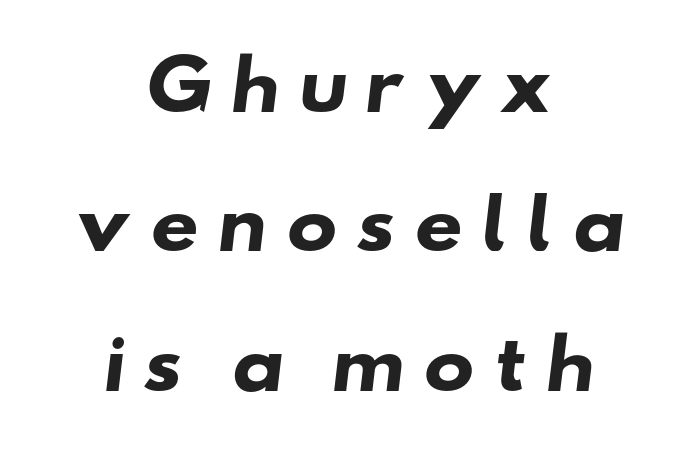
Leading is clearly above the norm, producing a sparse column. Spacing verdict: proportional, widths tailored to each character. Caption: multi-line text, centered on the measure. Are there feet on the stems? There aren't — it's a sans. Students, note that the glyphs here are deliberately spaced far apart. Summary of weight: heavy, a full bold.
